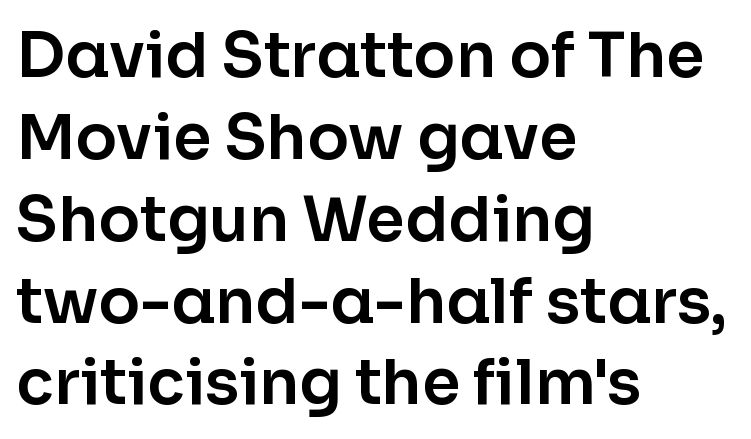
The passage shown is typeset with a sans-serif family. Tracking here is standard; glyphs follow each other at the usual distance. Clear beneath every line of the passage. The passage shown stacks its lines at a standard gap. The lines are quadded left. Note the varied advance widths — an 'i' is clearly narrower than an 'm'.
